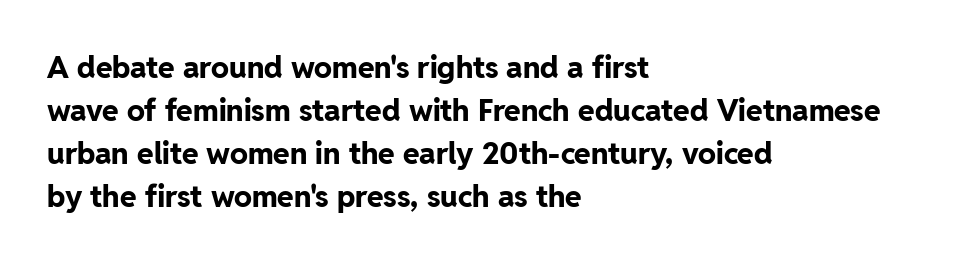
Every stem runs plumb, perpendicular to the baseline. Each new line begins a customary step beneath the previous one. Notice how the passage keeps a crisp vertical edge on the left only. Each letter's strokes conclude bluntly, with no projecting serifs. Rule under the text: the space is simply empty. Inter-character spacing is left at the font's built-in metrics.
